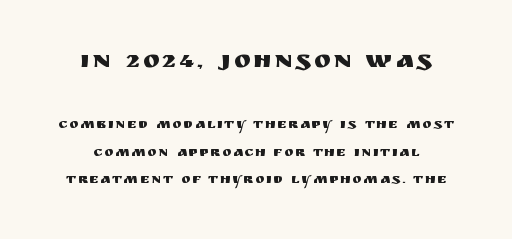
Rule under the text: the space is simply empty. Rows of type keep a wide berth in the vertical direction. Do the letters lean? They stand straight. In this sample the first text group is rendered at the bigger scale.
